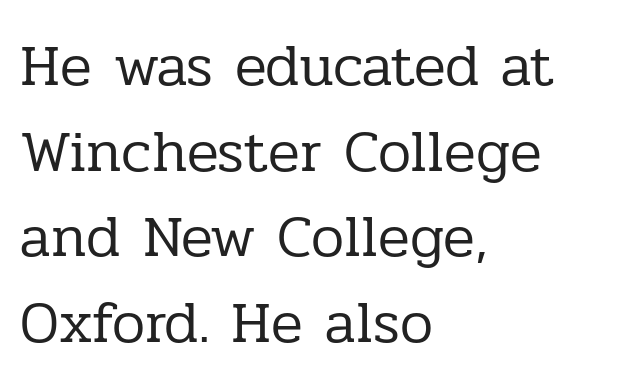
{"serif": "yes", "italic": "no", "bold": "no", "weight": "regular", "width": "normal", "stroke_contrast": "low", "x_height": "medium", "monospaced": "no", "underline": "no", "align": "left", "line_spacing": "normal", "line_spacing_ratio": 1.45, "letter_spacing": "normal", "letter_spacing_em": 0.0, "glyph_px": 59}
